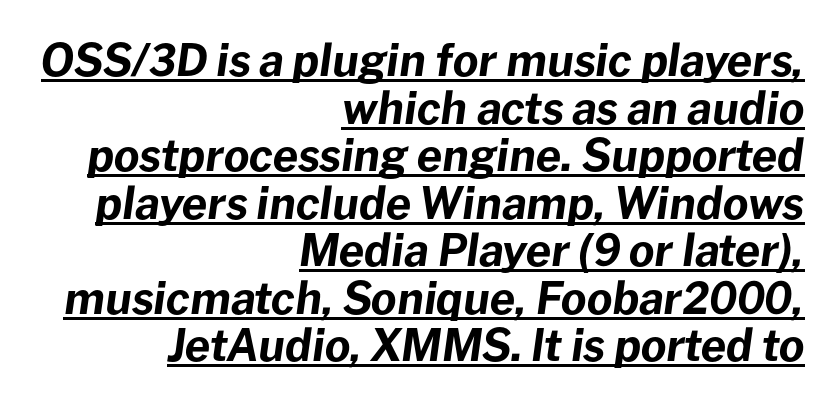
Compared with ordinary roman type, these characters are visibly tilted. The gaps between neighbouring characters are ordinary and unremarkable. This is underlined copy, the kind a proofreader might mark for attention. The glyphs have the mass of a bold cut. Vertically, the passage feels compressed, each row crowding the next.
